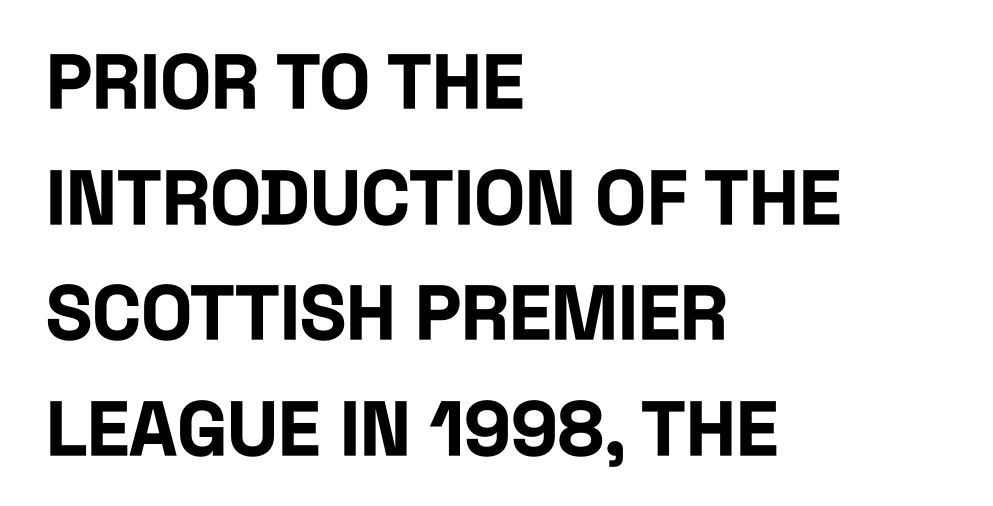
The image shows 76 px bold, condensed sans-serif type, upright; set left-aligned, normal line spacing (1.52x), normal letter spacing, not underlined; low stroke contrast and a large x-height.
